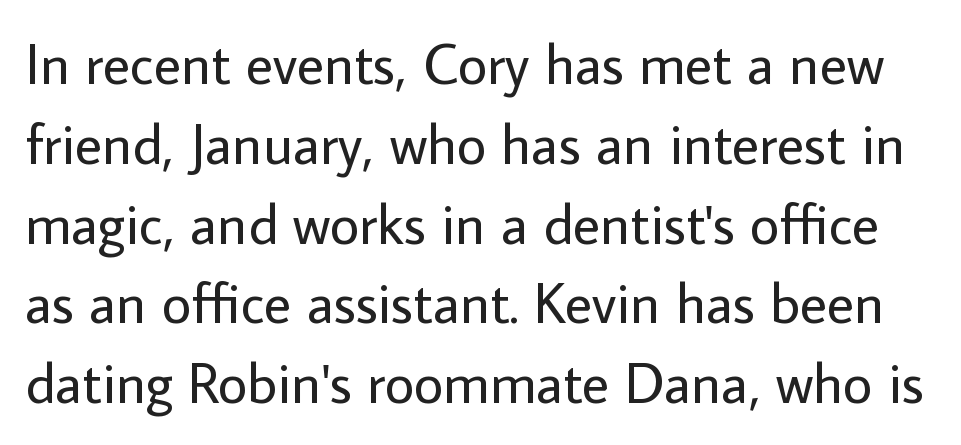
{"serif": "no", "italic": "no", "bold": "no", "weight": "regular", "width": "normal", "stroke_contrast": "low", "x_height": "medium", "monospaced": "no", "underline": "no", "line_spacing": "normal", "line_spacing_ratio": 1.4, "letter_spacing": "normal", "letter_spacing_em": 0.0, "glyph_px": 57}
